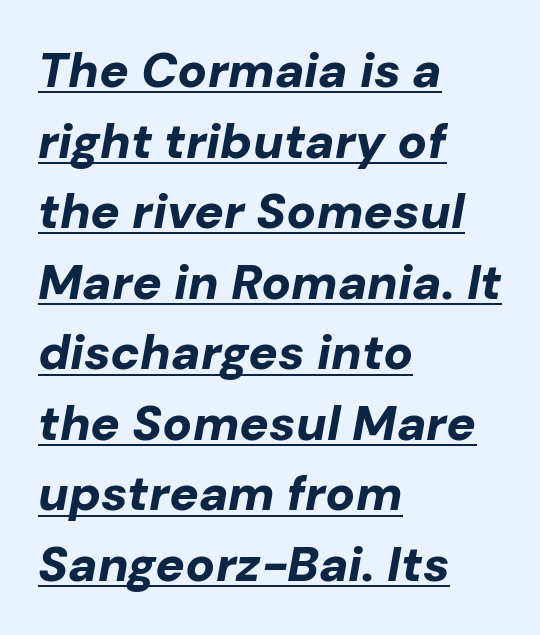
The image shows 49 px bold type, italic (leaning right); set left-aligned, normal line spacing (1.44x), normal letter spacing, underlined; low stroke contrast and a medium x-height.
